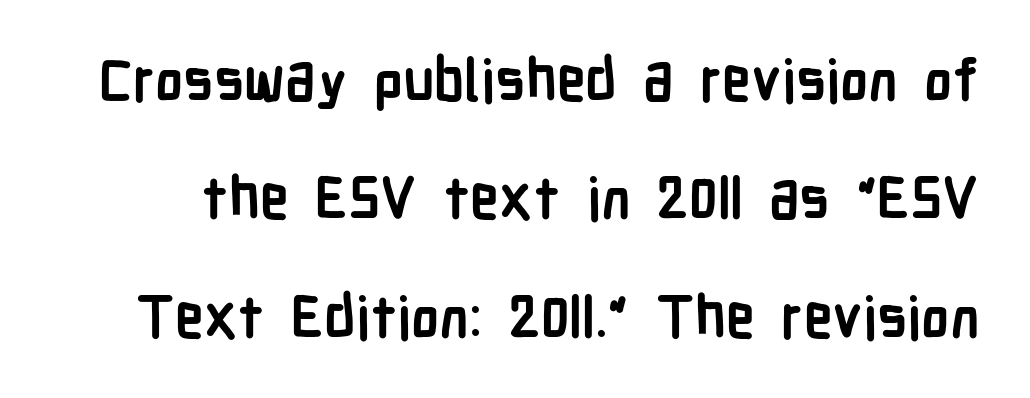
Q: Is the text bold? A: Yes.
Q: Is the text italic (slanted)? A: No, it is upright.
Q: Is the typeface a serif or a sans-serif typeface? A: Sans-serif.
Q: Is the text underlined? A: No.
Q: Is the spacing between letters normal or unusually wide? A: Normal.
Q: Is the spacing between lines tight, normal or loose? A: Loose.
Q: Width (condensed, normal, or wide)? A: Condensed.
Q: Stroke contrast? A: Low.
Q: x-height? A: Medium.
Q: Monospaced? A: No.
